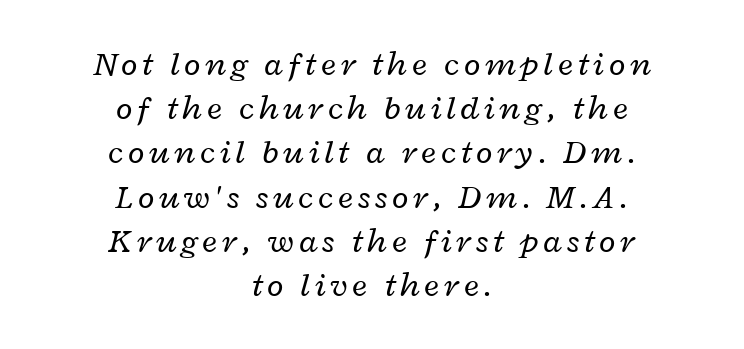
Q: Is the text bold? A: No.
Q: Is the text italic (slanted)? A: Yes, it leans right by about 12 degrees.
Q: Is the text underlined? A: No.
Q: How is the paragraph aligned? A: Centered.
Q: Is the spacing between lines tight, normal or loose? A: Normal.
Q: Width (condensed, normal, or wide)? A: Wide.
Q: Stroke contrast? A: Low.
Q: x-height? A: Medium.
Q: Monospaced? A: No.
